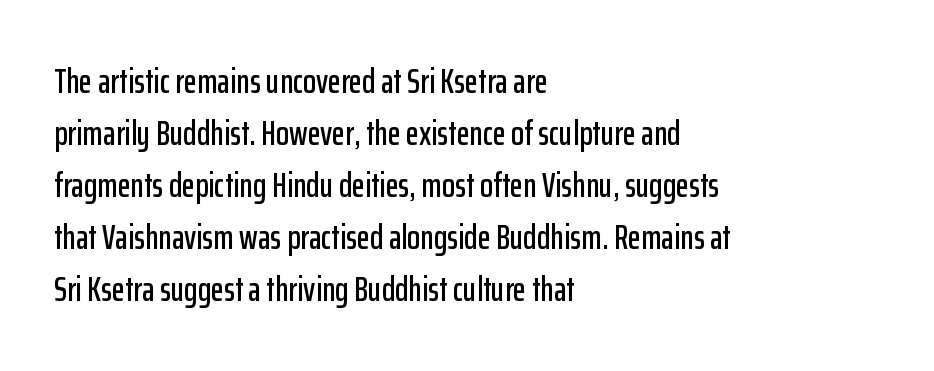
{"serif": "no", "italic": "no", "width": "condensed", "stroke_contrast": "low", "x_height": "medium", "monospaced": "no", "underline": "no", "align": "left", "line_spacing": "normal", "line_spacing_ratio": 1.53, "letter_spacing": "normal", "letter_spacing_em": 0.0, "glyph_px": 34}
